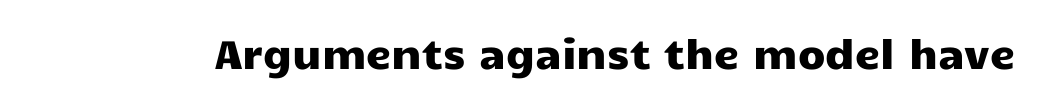
Tall strokes in this sample are plumb rather than angled. Nope, no serifs anywhere on these letters. A typesetter would call this zero additional tracking. The rendering uses natural spacing where letterforms have individual widths. The string is rendered with underlining switched off.
